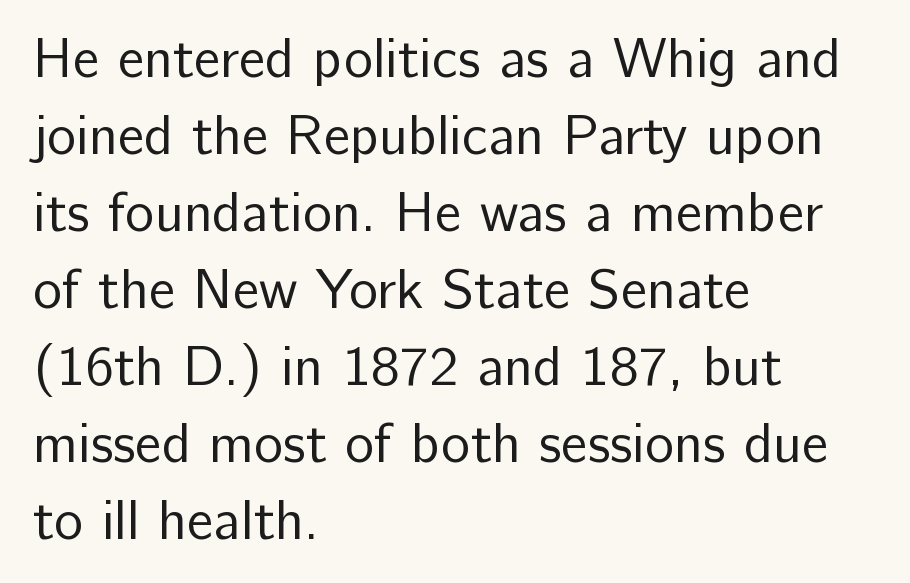
Q: Is the text bold? A: No.
Q: Is the text italic (slanted)? A: No, it is upright.
Q: Is the typeface a serif or a sans-serif typeface? A: Sans-serif.
Q: Is the text underlined? A: No.
Q: How is the paragraph aligned? A: Left-aligned.
Q: Is the spacing between letters normal or unusually wide? A: Normal.
Q: Is the spacing between lines tight, normal or loose? A: Normal.
Q: Width (condensed, normal, or wide)? A: Normal.
Q: Stroke contrast? A: Low.
Q: x-height? A: Medium.
Q: Monospaced? A: No.
